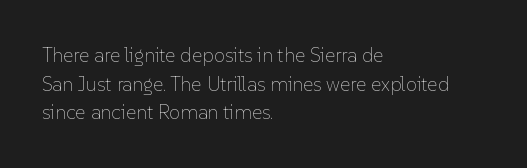
{"italic": "no", "bold": "no", "underline": "no", "align": "left", "line_spacing": "normal", "line_spacing_ratio": 1.43, "letter_spacing": "normal", "letter_spacing_em": 0.0, "glyph_px": 20}
